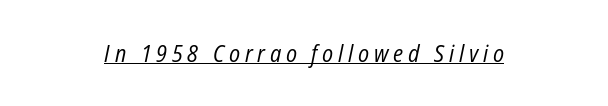
Q: Is the text bold? A: No.
Q: Is the text italic (slanted)? A: Yes, it leans right by about 12 degrees.
Q: Is the text underlined? A: Yes.
Q: How is the paragraph aligned? A: Centered.
Q: Is the spacing between letters normal or unusually wide? A: Unusually wide.
